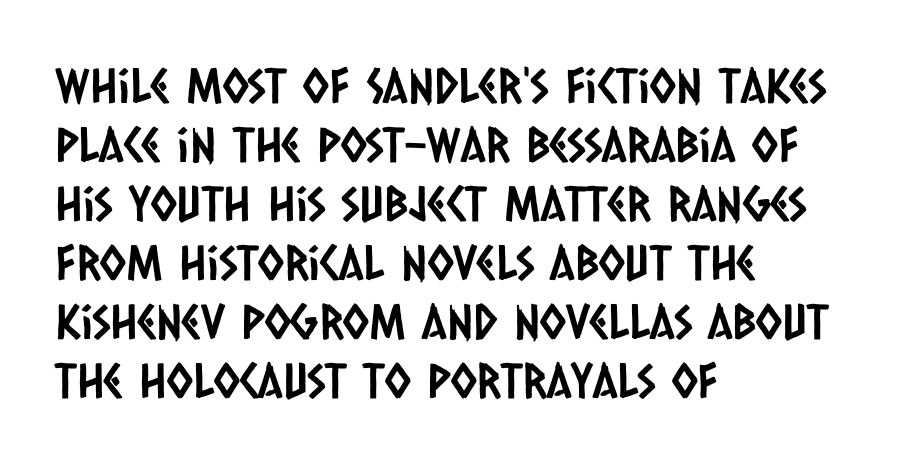
To sum up the face: it is a sans, with no serifs. What stands out about the letter spacing? Nothing — it is the standard amount. Beneath every word, the page is bare. The letters advance in unequal steps, a hallmark of proportional type. The rendering anchors every line to the left-hand side.
